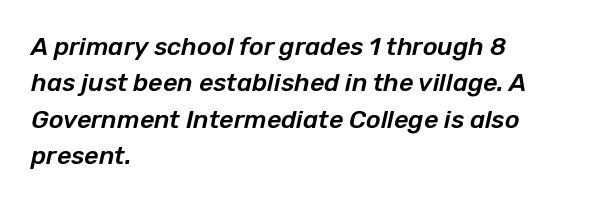
The image shows 25 px text type, italic (leaning right); set left-aligned, normal line spacing (1.46x), normal letter spacing, not underlined.
